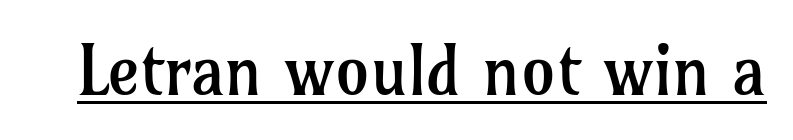
The face used here is rendered with its standard letterfit. Vertical stems look standard width or narrower in stroke. Typographically, this falls in the serif category. Do the characters align in a grid? No, the font is proportional. The letters stand straight up with perfectly vertical stems.
